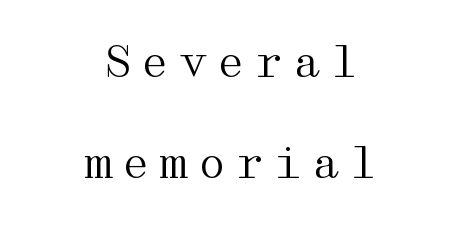
Examine the stroke ends and you'll spot serifs. You can tell it's not italic because the verticals are truly vertical. Line starts and ends both wander, symmetrically. Check the space under the baseline: it is left empty. Summary of weight: not heavy and not bold. Vertically, the passage feels expansive, rows floating well apart.
